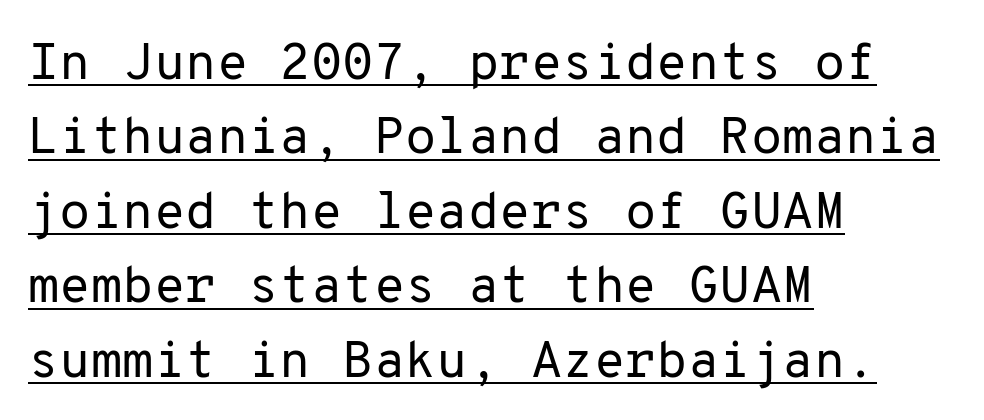
Q: Is the text bold? A: No.
Q: Is the text italic (slanted)? A: No, it is upright.
Q: Is the typeface a serif or a sans-serif typeface? A: Sans-serif.
Q: Is the text underlined? A: Yes.
Q: How is the paragraph aligned? A: Left-aligned.
Q: Is the spacing between letters normal or unusually wide? A: Normal.
Q: Is the spacing between lines tight, normal or loose? A: Normal.
Q: Width (condensed, normal, or wide)? A: Normal.
Q: Stroke contrast? A: Low.
Q: x-height? A: Medium.
Q: Monospaced? A: Yes.
